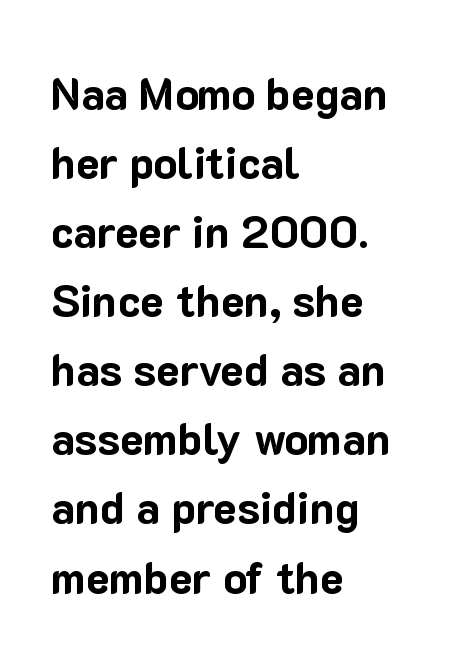
The image shows 44 px bold sans-serif type, upright; set left-aligned, normal line spacing (1.57x), normal letter spacing, not underlined; low stroke contrast and a medium x-height.
